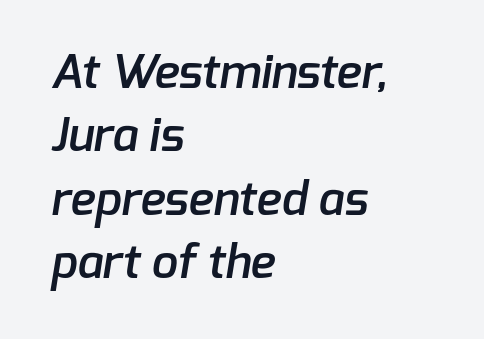
Notice how descenders clear the ascenders below comfortably — that's standard leading. Underline: absent. The rendering keeps characters at their native spacing. Is this a sans? Yes — the strokes have no serifs.
